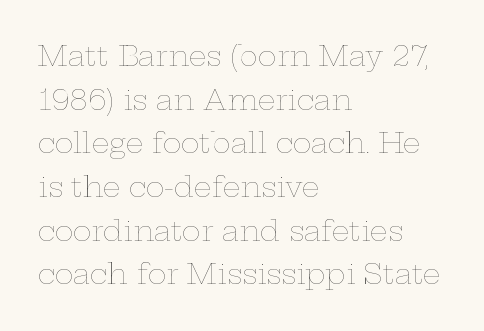
Q: Is the text bold? A: No.
Q: Is the text italic (slanted)? A: No, it is upright.
Q: Is the text underlined? A: No.
Q: How is the paragraph aligned? A: Left-aligned.
Q: Is the spacing between letters normal or unusually wide? A: Normal.
Q: Is the spacing between lines tight, normal or loose? A: Normal.
Q: Width (condensed, normal, or wide)? A: Wide.
Q: Stroke contrast? A: Low.
Q: x-height? A: Medium.
Q: Monospaced? A: No.
